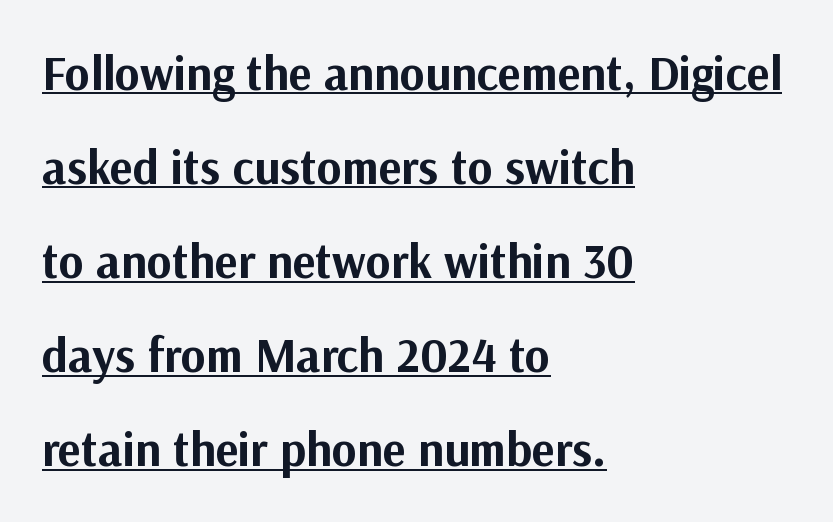
The image shows 48 px bold sans-serif type, upright; set left-aligned, loose line spacing (1.96x), normal letter spacing, underlined; medium stroke contrast and a medium x-height.
